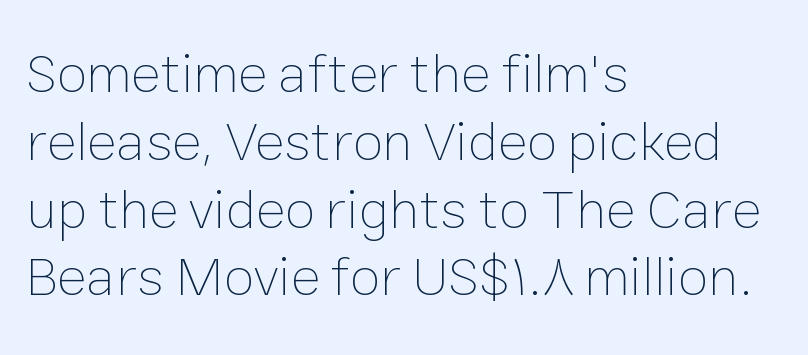
Q: Is the text bold? A: No.
Q: Is the text italic (slanted)? A: No, it is upright.
Q: Is the text underlined? A: No.
Q: How is the paragraph aligned? A: Left-aligned.
Q: Is the spacing between letters normal or unusually wide? A: Normal.
Q: Width (condensed, normal, or wide)? A: Normal.
Q: Stroke contrast? A: Low.
Q: x-height? A: Medium.
Q: Monospaced? A: No.
